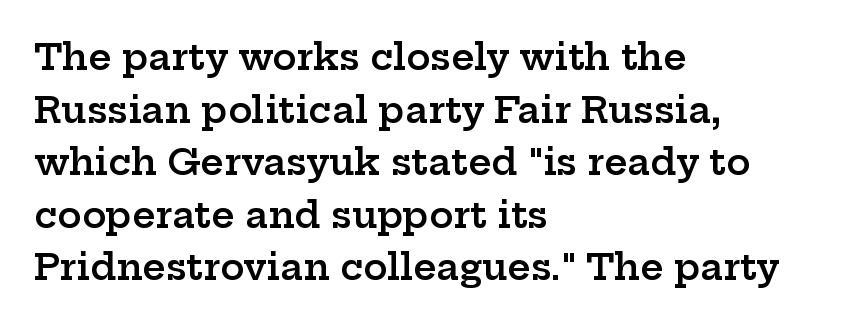
Q: Is the text bold? A: Semi-bold.
Q: Is the text italic (slanted)? A: No, it is upright.
Q: Is the typeface a serif or a sans-serif typeface? A: Serif.
Q: Is the text underlined? A: No.
Q: How is the paragraph aligned? A: Left-aligned.
Q: Is the spacing between letters normal or unusually wide? A: Normal.
Q: Is the spacing between lines tight, normal or loose? A: Normal.
Q: Width (condensed, normal, or wide)? A: Wide.
Q: Stroke contrast? A: Low.
Q: x-height? A: Medium.
Q: Monospaced? A: No.
